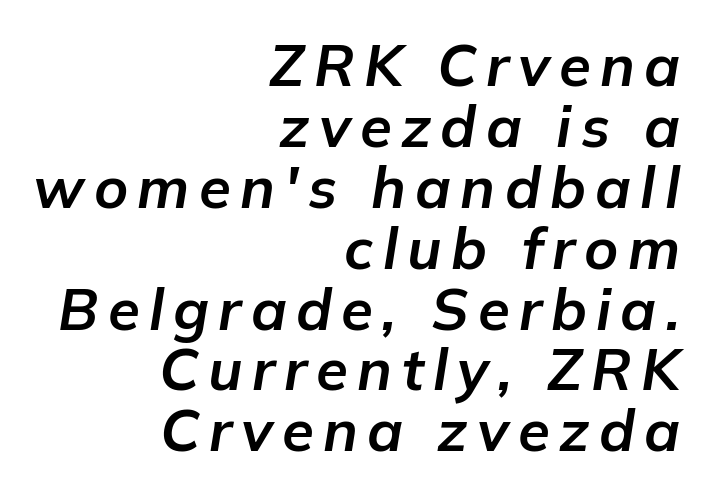
{"italic": "yes", "lean": "right", "slant_degrees": 9, "bold": "yes", "weight": "bold", "width": "normal", "stroke_contrast": "low", "x_height": "medium", "monospaced": "no", "underline": "no", "align": "right", "line_spacing": "tight", "line_spacing_ratio": 1.05, "glyph_px": 58}
